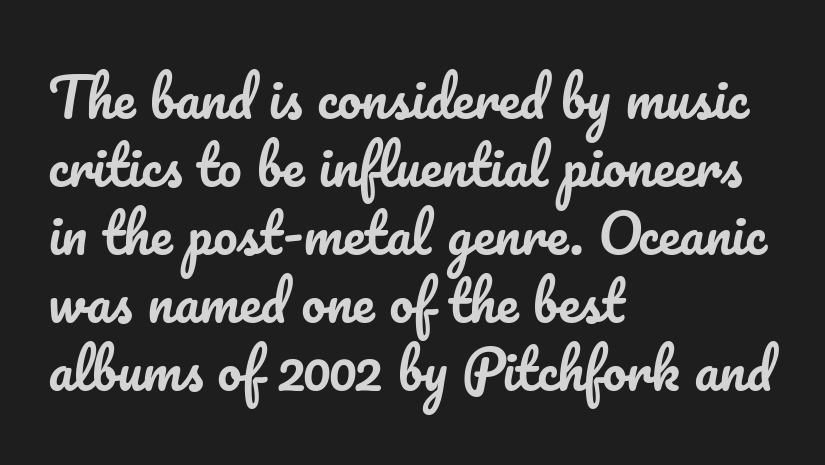
Whoever set this chose a conventional vertical rhythm. Looks like regular typesetting: each glyph gets only the width it needs. The passage shown has conventional tracking throughout.
